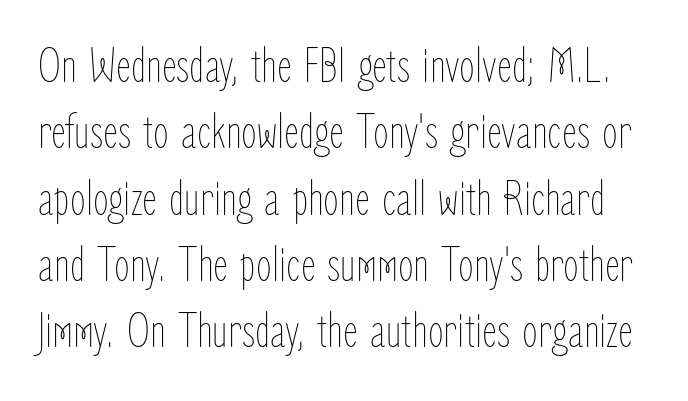
In terms of posture, this sample is upright. A typesetter would call this zero additional tracking. Weight class: somewhere from thin through regular. A typesetter would call this proportional, since set widths differ per character.
